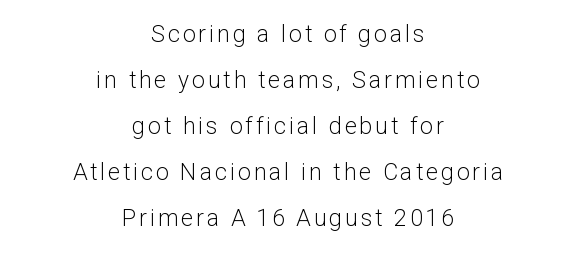
{"italic": "no", "bold": "no", "underline": "no", "align": "center", "line_spacing": "loose", "line_spacing_ratio": 2.0, "glyph_px": 23}
